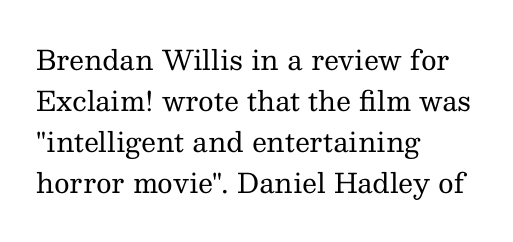
On a weight scale, this lands at 450 or below. The passage shown has conventional tracking throughout. A normal amount of white space separates one row of letters from the next. The rag falls on the right side of this text block.
